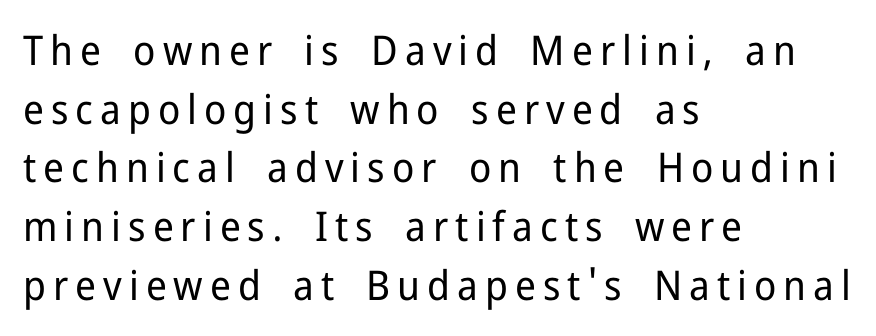
{"serif": "no", "italic": "no", "bold": "no", "weight": "regular", "width": "normal", "stroke_contrast": "low", "x_height": "medium", "monospaced": "no", "underline": "no", "align": "left", "line_spacing": "normal", "line_spacing_ratio": 1.43, "glyph_px": 41}
